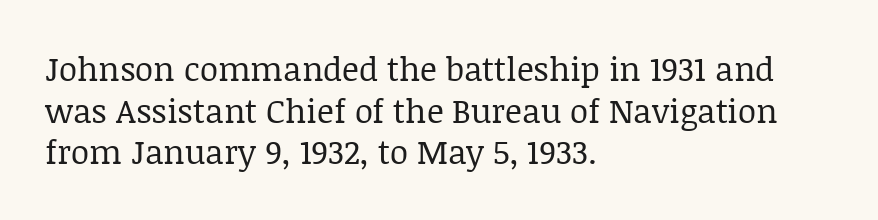
A typesetter would call this leading conventional body-copy spacing. The rendering uses natural spacing where letterforms have individual widths. Nobody drew a line under any word here. Vertical strokes here are truly vertical. The paragraph has a hard left edge and a soft right edge. The designer went with a serif here, giving each stem small feet.
